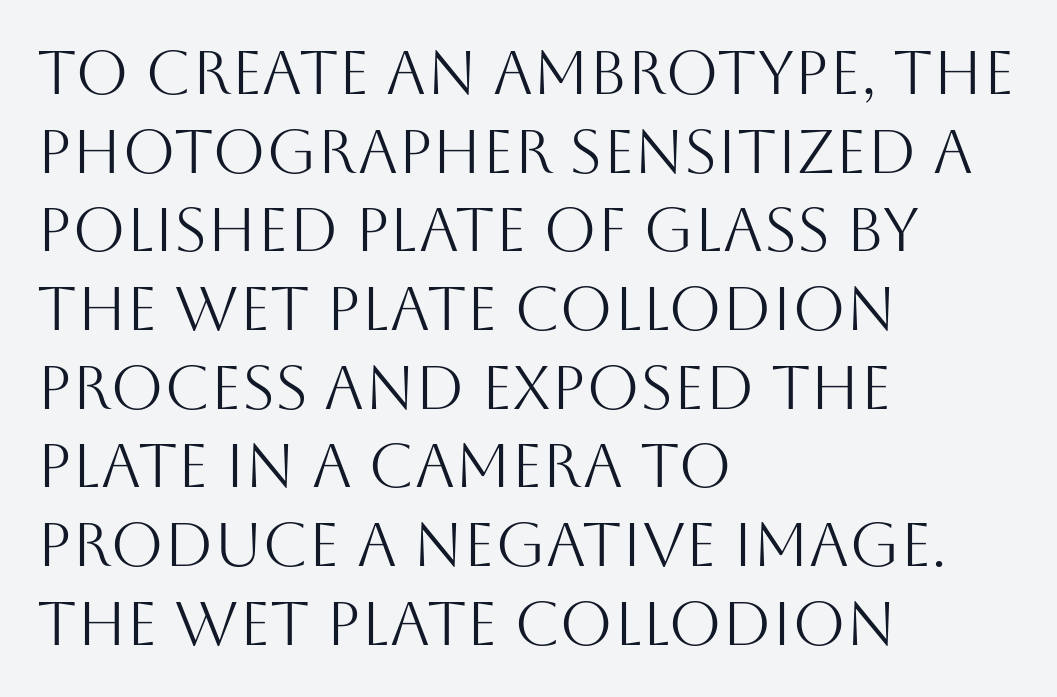
The image shows 61 px light sans-serif type, upright; set left-aligned, normal line spacing (1.29x), normal letter spacing, not underlined; medium stroke contrast and a large x-height.
